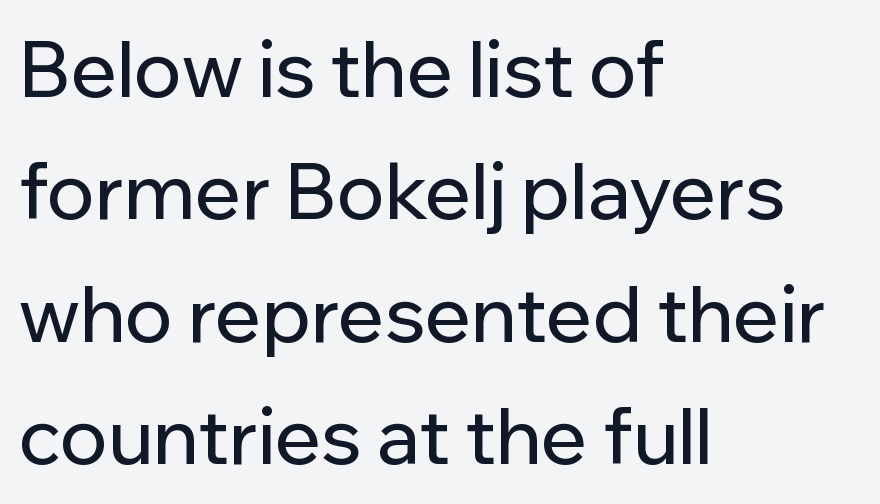
{"serif": "no", "italic": "no", "width": "normal", "stroke_contrast": "low", "x_height": "medium", "monospaced": "no", "underline": "no", "align": "left", "line_spacing": "normal", "line_spacing_ratio": 1.59, "letter_spacing": "normal", "letter_spacing_em": 0.0, "glyph_px": 77}
